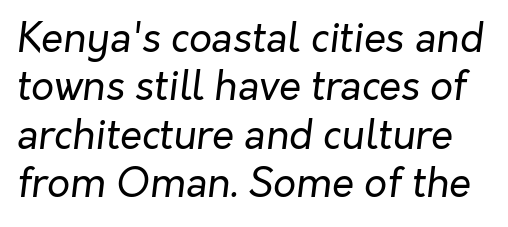
In terms of letterspacing, this is plain default setting. The whole block is typeset with a tilt. Varying glyph widths throughout — classic text-font behaviour. Is the stroke heavy? The answer is a plain regular-or-lighter. Check the space under the baseline: it is left empty.
